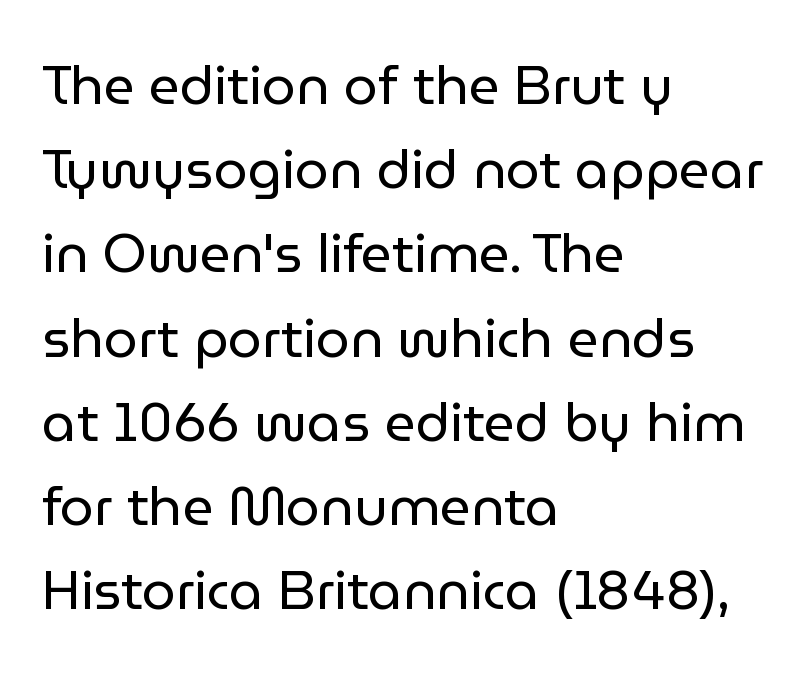
The image shows 54 px regular-weight sans-serif type, upright; set left-aligned, normal line spacing (1.56x), normal letter spacing, not underlined; low stroke contrast and a medium x-height.
